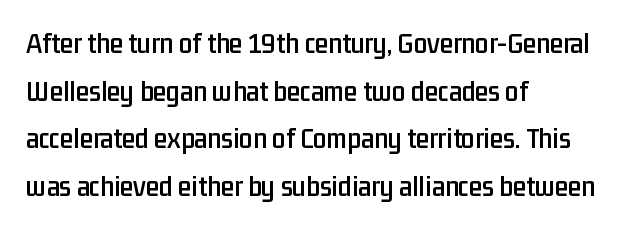
{"serif": "no", "italic": "no", "width": "condensed", "stroke_contrast": "low", "x_height": "medium", "monospaced": "no", "underline": "no", "align": "left", "line_spacing": "normal", "line_spacing_ratio": 1.59, "letter_spacing": "normal", "letter_spacing_em": 0.0, "glyph_px": 30}
